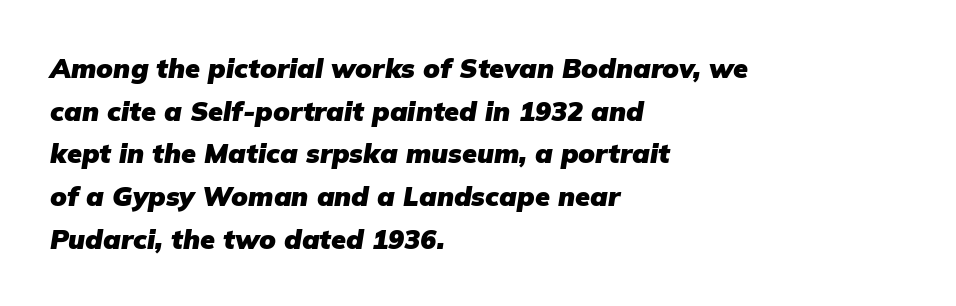
{"italic": "yes", "lean": "right", "slant_degrees": 9, "bold": "yes", "underline": "no", "align": "left", "line_spacing": "normal", "line_spacing_ratio": 1.58, "letter_spacing": "normal", "letter_spacing_em": 0.0, "glyph_px": 27}
